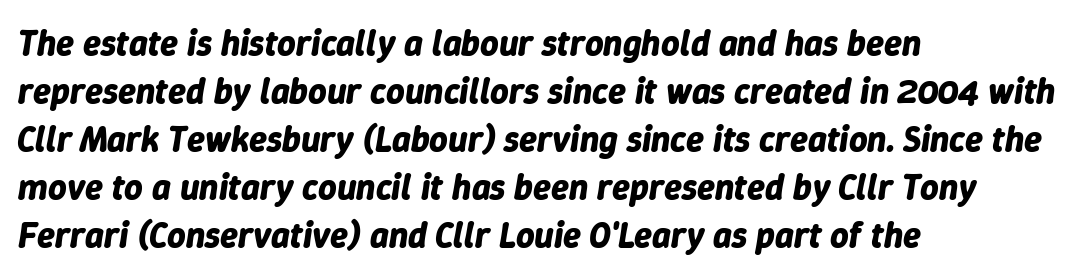
{"italic": "yes", "lean": "right", "slant_degrees": 9, "bold": "yes", "weight": "bold", "width": "normal", "stroke_contrast": "low", "x_height": "medium", "monospaced": "no", "underline": "no", "align": "left", "line_spacing": "normal", "line_spacing_ratio": 1.33, "letter_spacing": "normal", "letter_spacing_em": 0.0, "glyph_px": 36}
